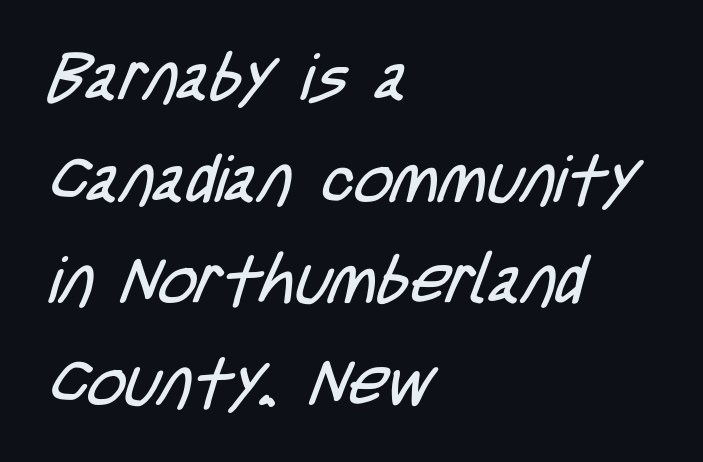
The image shows 66 px regular-weight, condensed sans-serif type; set left-aligned, normal line spacing (1.54x), normal letter spacing, not underlined; low stroke contrast and a large x-height.
